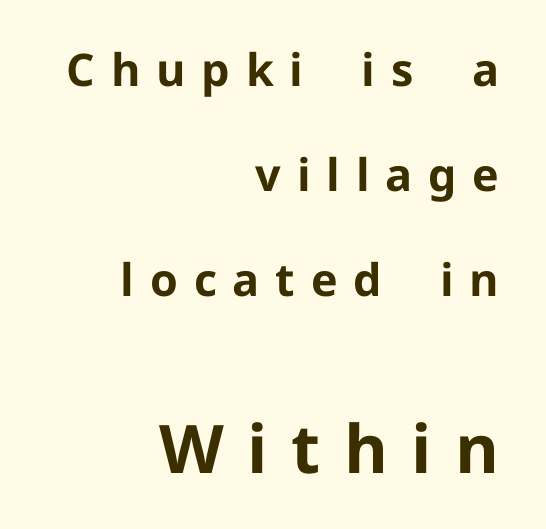
{"serif": "no", "italic": "no", "bold": "yes", "weight": "bold", "width": "normal", "stroke_contrast": "low", "x_height": "medium", "monospaced": "no", "underline": "no", "align": "right", "line_spacing": "loose", "line_spacing_ratio": 2.33, "letter_spacing": "wide", "letter_spacing_em": 0.35, "larger_block": "second", "size_ratio": 1.49, "glyph_px": 67}
